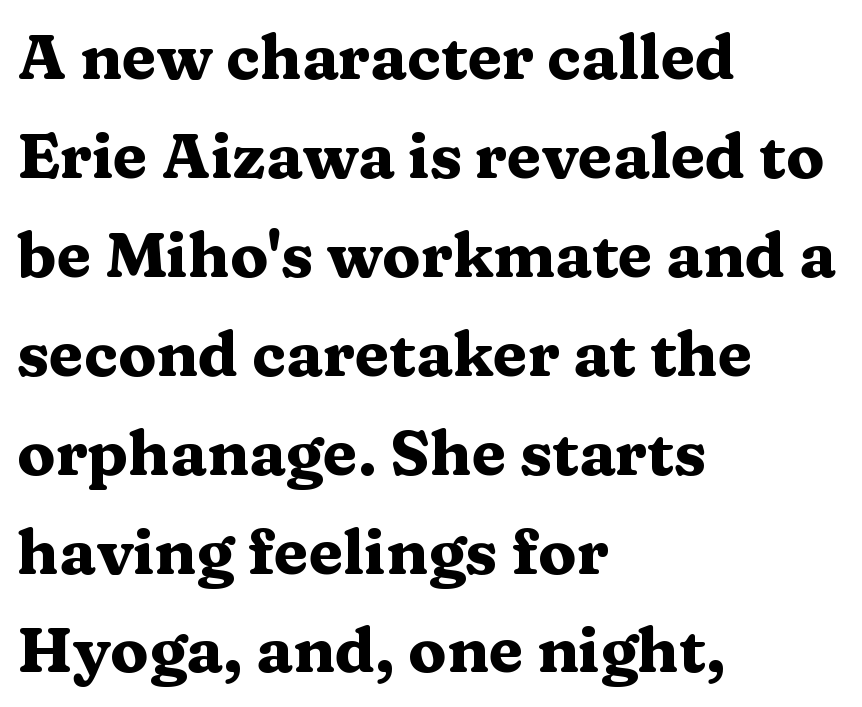
Q: Is the text bold? A: Yes.
Q: Is the text italic (slanted)? A: No, it is upright.
Q: Is the typeface a serif or a sans-serif typeface? A: Serif.
Q: Is the text underlined? A: No.
Q: How is the paragraph aligned? A: Left-aligned.
Q: Is the spacing between letters normal or unusually wide? A: Normal.
Q: Is the spacing between lines tight, normal or loose? A: Normal.
Q: Width (condensed, normal, or wide)? A: Wide.
Q: Stroke contrast? A: Medium.
Q: x-height? A: Medium.
Q: Monospaced? A: No.
